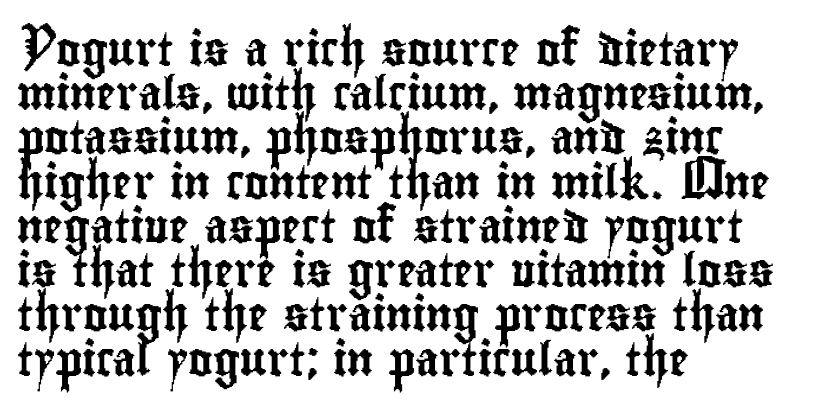
{"serif": "no", "italic": "no", "width": "condensed", "stroke_contrast": "low", "x_height": "small", "monospaced": "no", "underline": "no", "align": "left", "line_spacing": "normal", "line_spacing_ratio": 1.34, "letter_spacing": "normal", "letter_spacing_em": 0.0, "glyph_px": 33}
